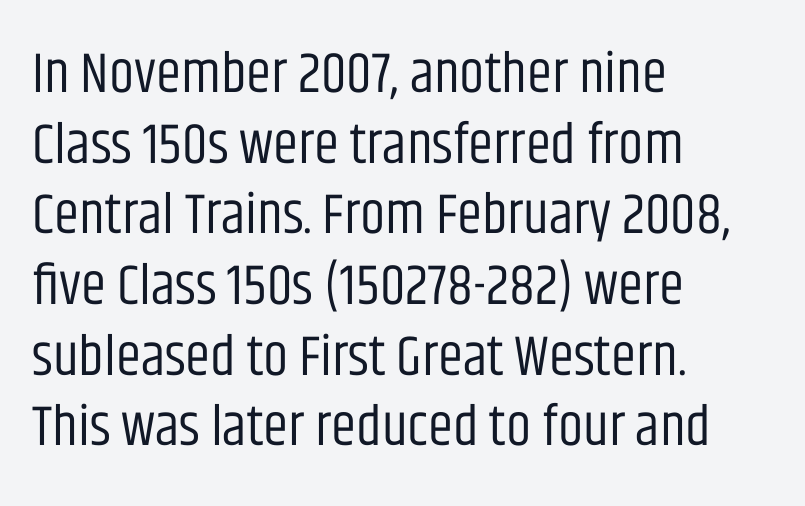
Q: Is the text bold? A: No.
Q: Is the text italic (slanted)? A: No, it is upright.
Q: Is the typeface a serif or a sans-serif typeface? A: Sans-serif.
Q: Is the text underlined? A: No.
Q: How is the paragraph aligned? A: Left-aligned.
Q: Is the spacing between letters normal or unusually wide? A: Normal.
Q: Width (condensed, normal, or wide)? A: Condensed.
Q: Stroke contrast? A: Low.
Q: x-height? A: Large.
Q: Monospaced? A: No.
